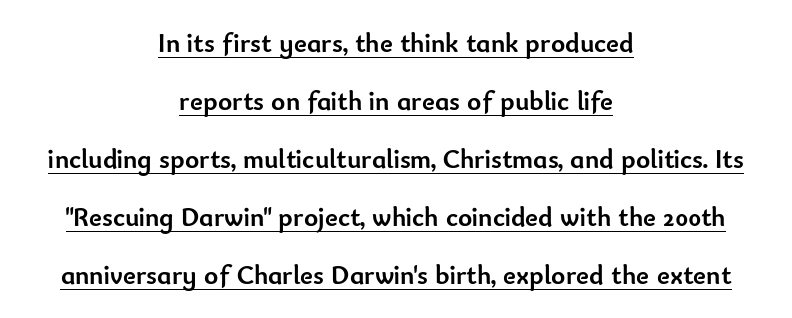
Q: Is the text bold? A: Yes.
Q: Is the text italic (slanted)? A: No, it is upright.
Q: Is the text underlined? A: Yes.
Q: How is the paragraph aligned? A: Centered.
Q: Is the spacing between letters normal or unusually wide? A: Normal.
Q: Is the spacing between lines tight, normal or loose? A: Loose.
